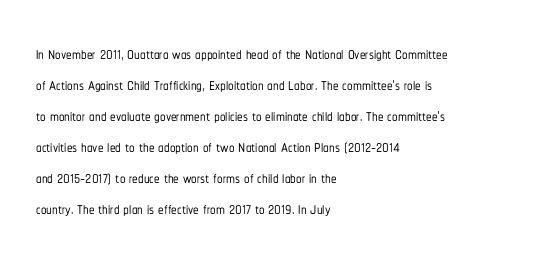
The image shows 22 px text type, upright; set left-aligned, normal line spacing (1.41x), normal letter spacing, not underlined.
